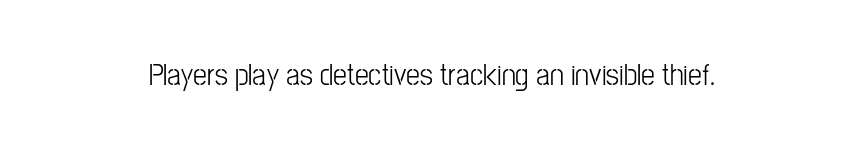
The setting favours the middle, as headings and verse often do. Characters remain perfectly vertical along every line. Glyph-to-glyph distance matches everyday printed text. These lines are composed in type without serifs. Character widths vary here, with narrow letters taking less room than wide ones.
